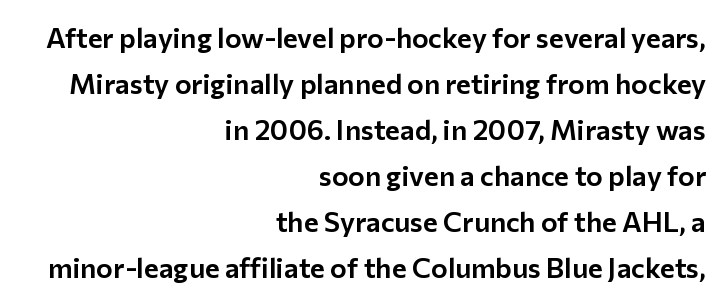
Q: Is the text italic (slanted)? A: No, it is upright.
Q: Is the typeface a serif or a sans-serif typeface? A: Sans-serif.
Q: Is the text underlined? A: No.
Q: How is the paragraph aligned? A: Right-aligned.
Q: Is the spacing between letters normal or unusually wide? A: Normal.
Q: Is the spacing between lines tight, normal or loose? A: Normal.
Q: Width (condensed, normal, or wide)? A: Normal.
Q: Stroke contrast? A: Low.
Q: x-height? A: Medium.
Q: Monospaced? A: No.
